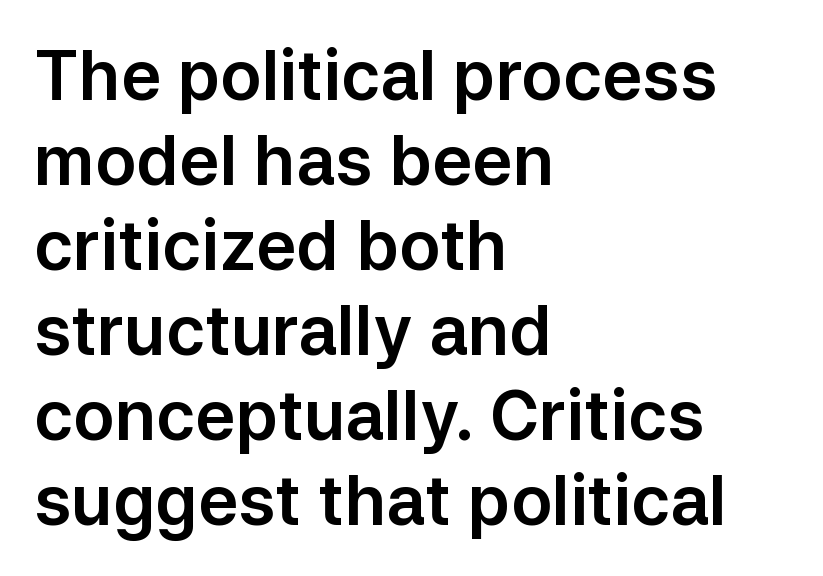
Q: Is the text italic (slanted)? A: No, it is upright.
Q: Is the typeface a serif or a sans-serif typeface? A: Sans-serif.
Q: Is the text underlined? A: No.
Q: How is the paragraph aligned? A: Left-aligned.
Q: Is the spacing between letters normal or unusually wide? A: Normal.
Q: Is the spacing between lines tight, normal or loose? A: Normal.
Q: Width (condensed, normal, or wide)? A: Normal.
Q: Stroke contrast? A: Low.
Q: x-height? A: Medium.
Q: Monospaced? A: No.
